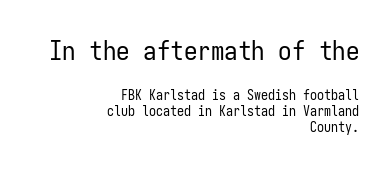
Q: Is the text bold? A: No.
Q: Is the text italic (slanted)? A: No, it is upright.
Q: Is the text underlined? A: No.
Q: How is the paragraph aligned? A: Right-aligned.
Q: Is the spacing between letters normal or unusually wide? A: Normal.
Q: Which block of text is set in a larger size, the first (top) or the second (bottom)? A: The first (top) one.
